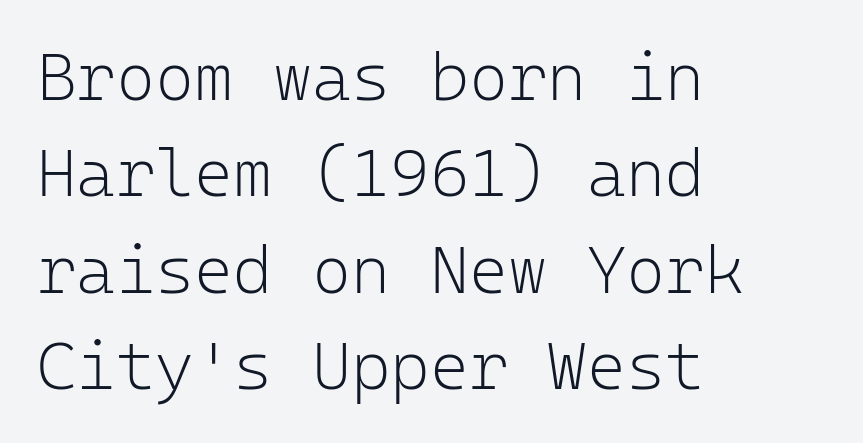
{"serif": "no", "italic": "no", "bold": "no", "weight": "light", "width": "normal", "stroke_contrast": "low", "x_height": "medium", "monospaced": "yes", "underline": "no", "align": "left", "line_spacing": "normal", "line_spacing_ratio": 1.44, "letter_spacing": "normal", "letter_spacing_em": 0.0, "glyph_px": 67}
